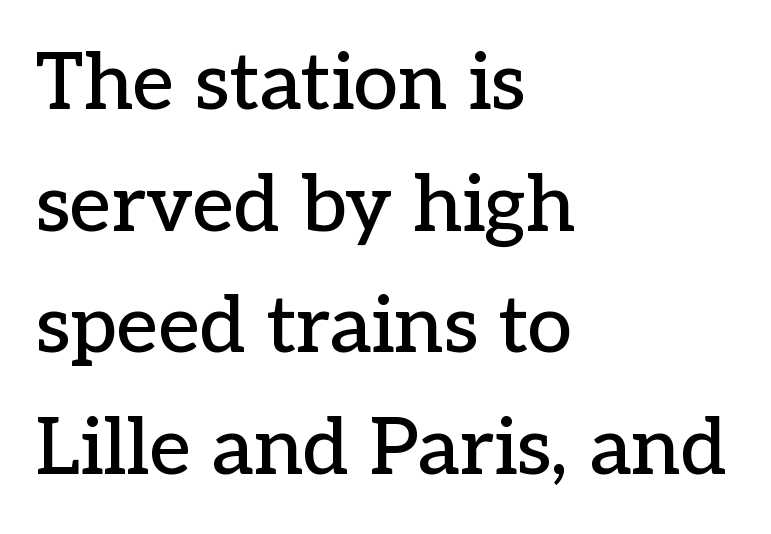
The glyphs in this specimen are seriffed. Nobody touched the tracking dial on this one. Do the letters lean? They stand straight. Does the leading feel generous? No, just average.
